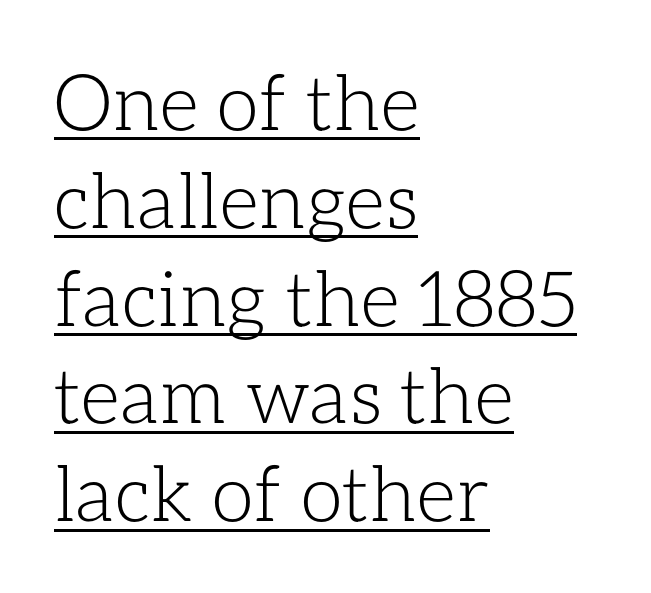
Short note: letters normally spaced. Does the copy run flush right? No — it runs flush left. The designer left line spacing at the default. Nothing heavy about these letters — not bold at all. Check the space under the baseline: a stroke is drawn there. The letters stand straight up with perfectly vertical stems.
